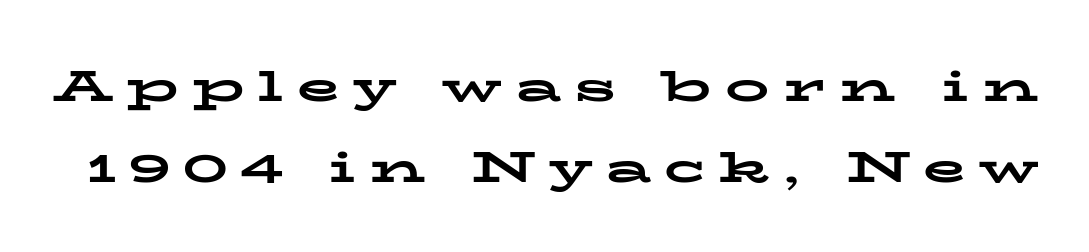
The image shows 44 px bold, wide serif type, upright; set line spacing 1.84x, unusually wide letter spacing (+0.3 em), not underlined; low stroke contrast and a medium x-height.
